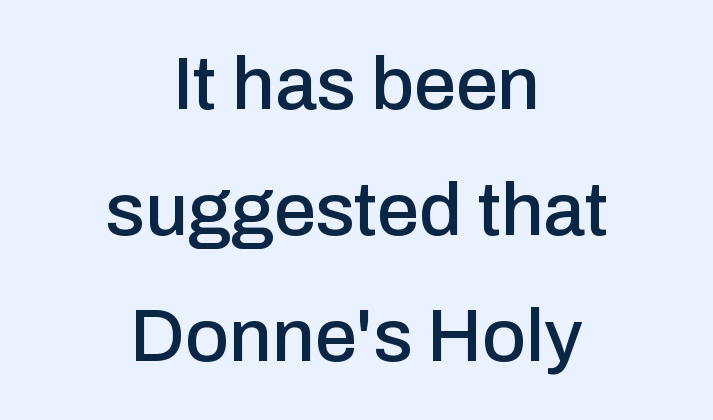
Q: Is the text italic (slanted)? A: No, it is upright.
Q: Is the typeface a serif or a sans-serif typeface? A: Sans-serif.
Q: Is the text underlined? A: No.
Q: How is the paragraph aligned? A: Centered.
Q: Is the spacing between letters normal or unusually wide? A: Normal.
Q: Is the spacing between lines tight, normal or loose? A: Normal.
Q: Width (condensed, normal, or wide)? A: Normal.
Q: Stroke contrast? A: Low.
Q: x-height? A: Medium.
Q: Monospaced? A: No.
